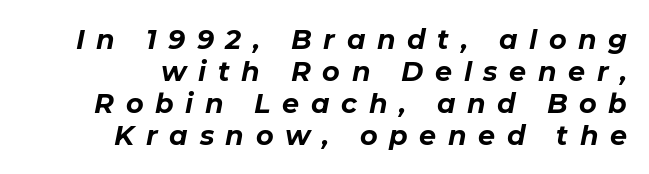
Q: Is the text bold? A: Yes.
Q: Is the text italic (slanted)? A: Yes, it leans right by about 11 degrees.
Q: Is the text underlined? A: No.
Q: How is the paragraph aligned? A: Right-aligned.
Q: Is the spacing between letters normal or unusually wide? A: Unusually wide.
